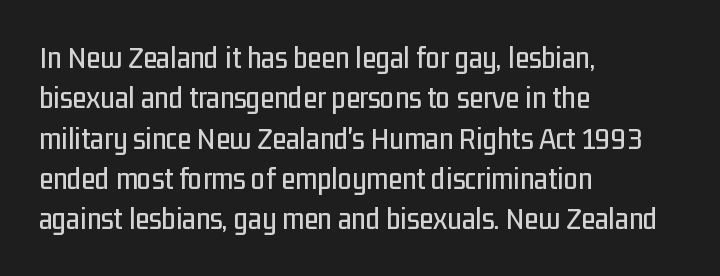
Q: Is the text italic (slanted)? A: No, it is upright.
Q: Is the typeface a serif or a sans-serif typeface? A: Sans-serif.
Q: Is the text underlined? A: No.
Q: How is the paragraph aligned? A: Left-aligned.
Q: Is the spacing between letters normal or unusually wide? A: Normal.
Q: Is the spacing between lines tight, normal or loose? A: Normal.
Q: Width (condensed, normal, or wide)? A: Condensed.
Q: Stroke contrast? A: Low.
Q: x-height? A: Medium.
Q: Monospaced? A: No.
